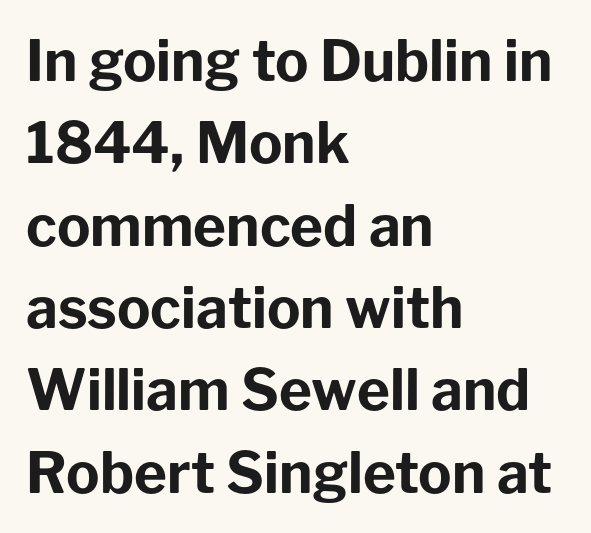
{"serif": "no", "italic": "no", "bold": "yes", "weight": "bold", "width": "normal", "stroke_contrast": "low", "x_height": "medium", "monospaced": "no", "underline": "no", "align": "left", "line_spacing": "normal", "line_spacing_ratio": 1.47, "letter_spacing": "normal", "letter_spacing_em": 0.0, "glyph_px": 56}
